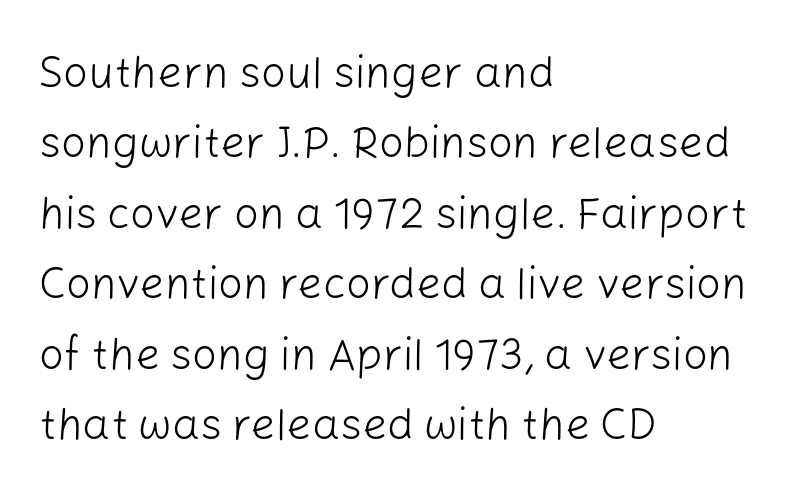
Bare-footed words on every line. Caption: face not bold, strokes unweighted. Serif or sans? Sans — the stroke terminals are bare. The rows are spaced the way most documents space them. The letters advance in unequal steps, a hallmark of proportional type.
